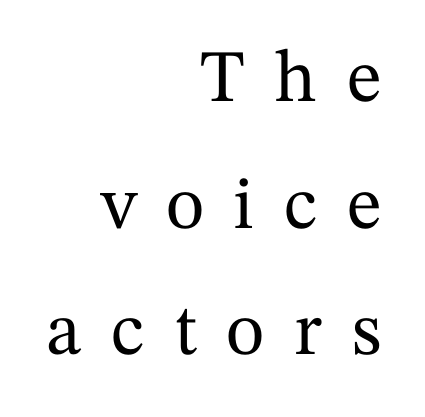
{"serif": "yes", "italic": "no", "width": "normal", "stroke_contrast": "medium", "x_height": "medium", "monospaced": "no", "underline": "no", "align": "right", "line_spacing_ratio": 1.71, "letter_spacing": "wide", "letter_spacing_em": 0.4, "glyph_px": 74}
